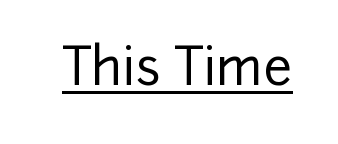
These lines are composed in type without serifs. Ordinary non-slanted type is in use. This sample has the flowing, uneven cadence of proportional lettering. Words appear dense and cohesive because spacing is normal. Students, observe the line beneath the letters — that is underlining.
